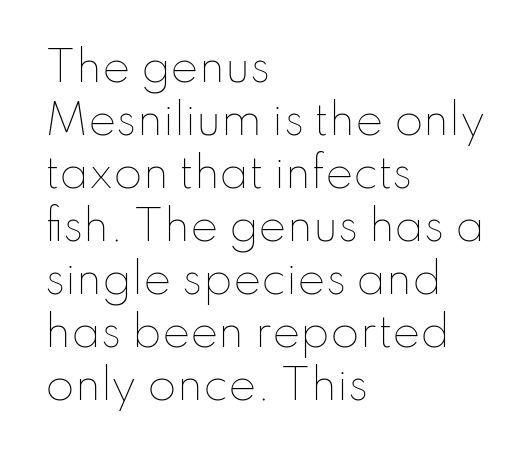
Compared with a centered layout, this one pins lines to the left instead. There is no visible air inserted between adjacent glyphs. Characters remain perfectly vertical along every line. The face looks like a standard text weight, possibly lighter.
